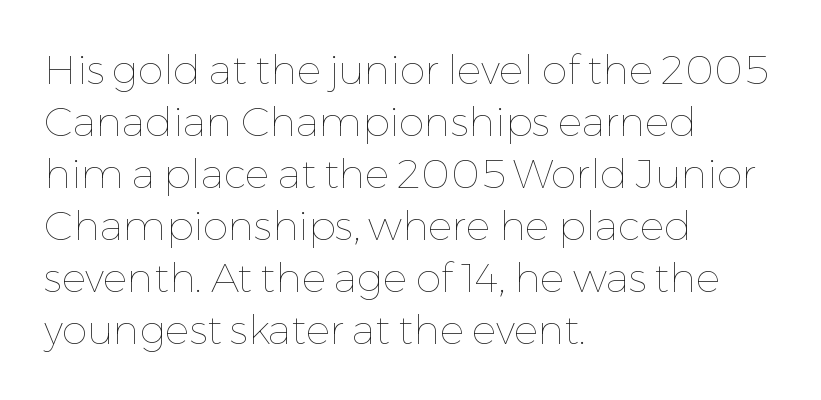
{"italic": "no", "bold": "no", "weight": "thin", "width": "normal", "stroke_contrast": "low", "x_height": "medium", "monospaced": "no", "underline": "no", "align": "left", "line_spacing": "normal", "line_spacing_ratio": 1.27, "letter_spacing": "normal", "letter_spacing_em": 0.0, "glyph_px": 41}
